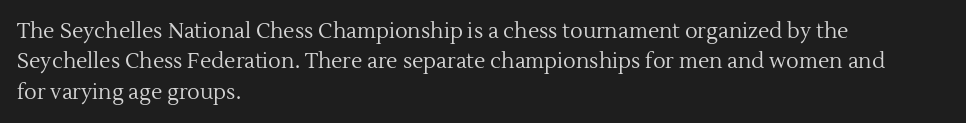
{"italic": "no", "bold": "no", "underline": "no", "align": "left", "line_spacing": "normal", "line_spacing_ratio": 1.45, "letter_spacing": "normal", "letter_spacing_em": 0.0, "glyph_px": 21}
